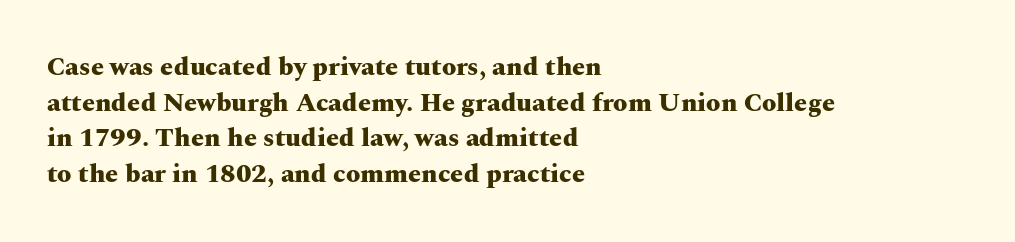
{"italic": "no", "bold": "yes", "underline": "no", "align": "left", "line_spacing": "normal", "line_spacing_ratio": 1.37, "letter_spacing": "normal", "letter_spacing_em": 0.0, "glyph_px": 26}
